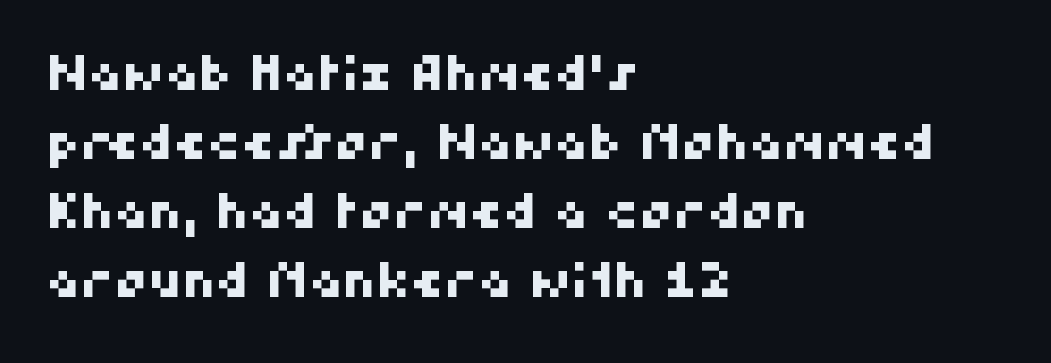
The image shows 47 px sans-serif type; set left-aligned, normal line spacing (1.47x), normal letter spacing, not underlined; high stroke contrast and a medium x-height.
